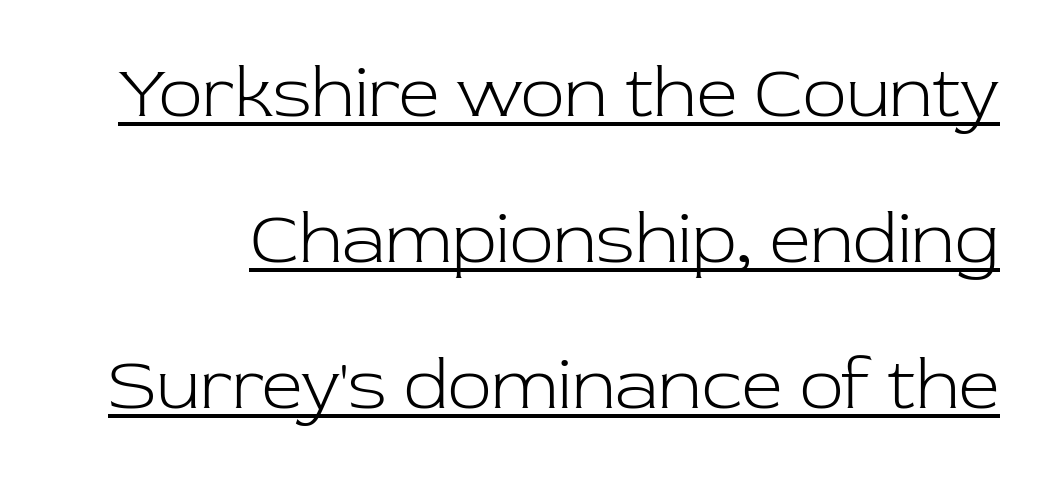
{"serif": "yes", "italic": "no", "bold": "no", "weight": "light", "width": "normal", "stroke_contrast": "low", "x_height": "medium", "monospaced": "no", "underline": "yes", "line_spacing": "loose", "line_spacing_ratio": 2.03, "letter_spacing": "normal", "letter_spacing_em": 0.0, "glyph_px": 72}
